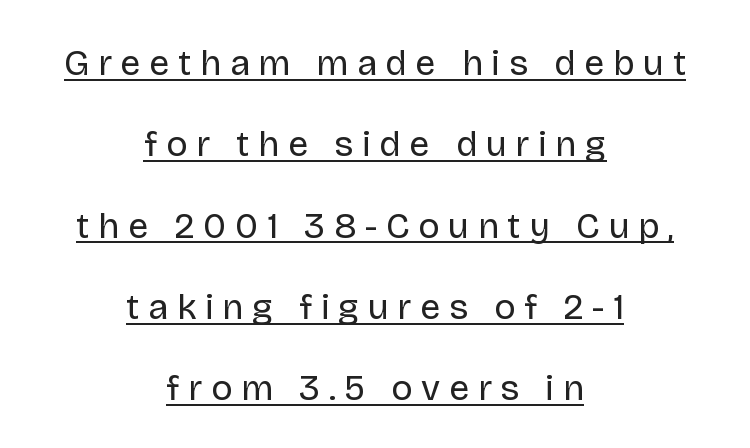
Short note: letters widely spaced. Notice how the passage keeps no hard edge, just a central spine. If you drew a line through each stem, it would be perfectly vertical. The font sits on the lighter half of the weight spectrum, regular included. Leading is clearly above the norm, producing a sparse column.
